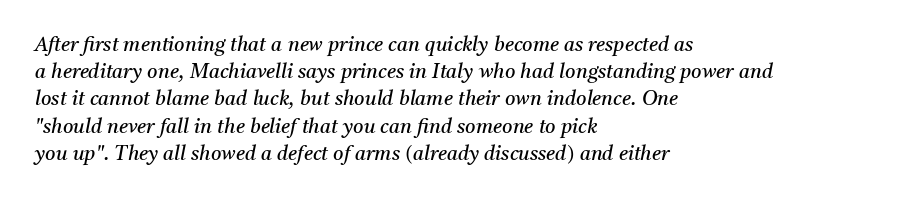
The image shows 20 px text type, italic (leaning right); set left-aligned, normal line spacing (1.36x), normal letter spacing, not underlined.
